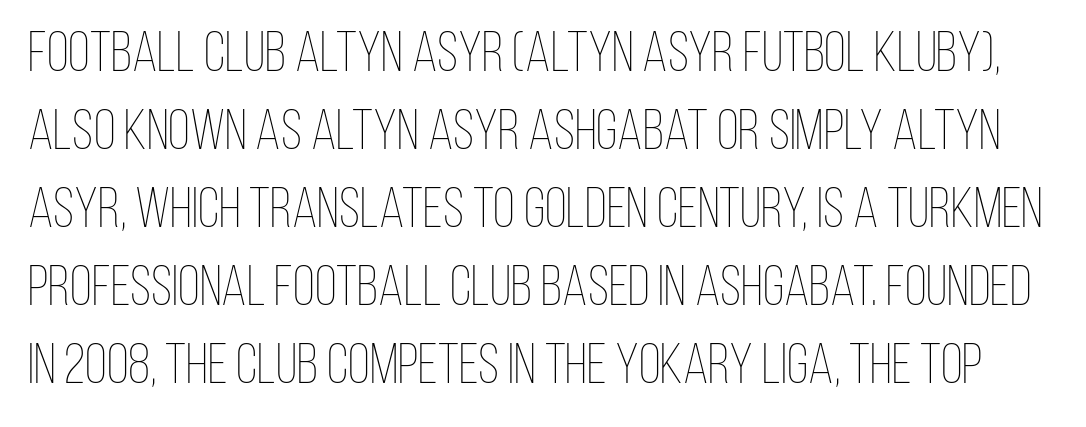
Note the varied advance widths — an 'i' is clearly narrower than an 'm'. Glyph-to-glyph distance matches everyday printed text. The lines sit at an ordinary, default distance from one another. Heft: none added — not bold. Check the space under the baseline: it is left empty.
